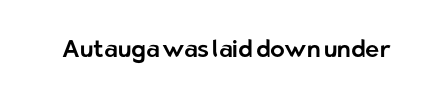
Observe the ordinary spacing: letters are neighbours, not strangers. Underline: absent. Rendered with straight, roman letterforms.
